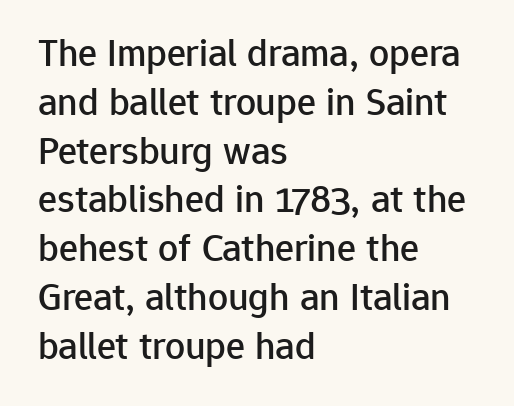
{"serif": "no", "italic": "no", "width": "normal", "stroke_contrast": "low", "x_height": "medium", "monospaced": "no", "underline": "no", "align": "left", "line_spacing_ratio": 1.22, "letter_spacing": "normal", "letter_spacing_em": 0.0, "glyph_px": 40}
